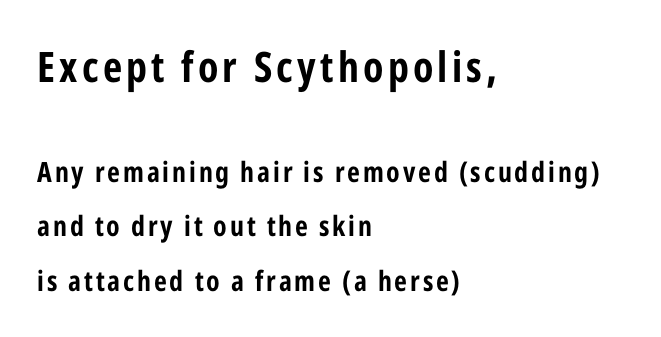
Q: Is the text bold? A: Yes.
Q: Is the text italic (slanted)? A: No, it is upright.
Q: Is the typeface a serif or a sans-serif typeface? A: Sans-serif.
Q: Is the text underlined? A: No.
Q: How is the paragraph aligned? A: Left-aligned.
Q: Is the spacing between lines tight, normal or loose? A: Loose.
Q: Which block of text is set in a larger size, the first (top) or the second (bottom)? A: The first (top) one.
Q: Width (condensed, normal, or wide)? A: Condensed.
Q: Stroke contrast? A: Low.
Q: x-height? A: Medium.
Q: Monospaced? A: No.
